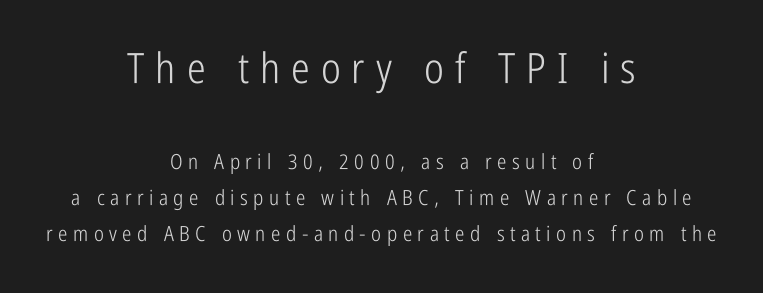
The rendering shrinks the type as you move from the upper chunk to the lower. Observe the wide spacing: letters keep a clear distance from each other. Typographically, this falls in the sans-serif category. This is not heavy type; no bold has been used. A student would call this center alignment; a typographer would say set centered.
